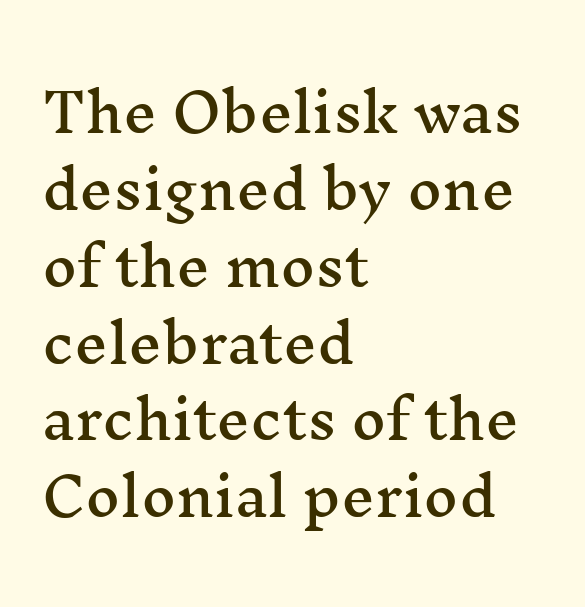
Q: Is the text italic (slanted)? A: No, it is upright.
Q: Is the typeface a serif or a sans-serif typeface? A: Serif.
Q: Is the text underlined? A: No.
Q: How is the paragraph aligned? A: Left-aligned.
Q: Is the spacing between letters normal or unusually wide? A: Normal.
Q: Is the spacing between lines tight, normal or loose? A: Normal.
Q: Width (condensed, normal, or wide)? A: Wide.
Q: Stroke contrast? A: Medium.
Q: x-height? A: Medium.
Q: Monospaced? A: No.
